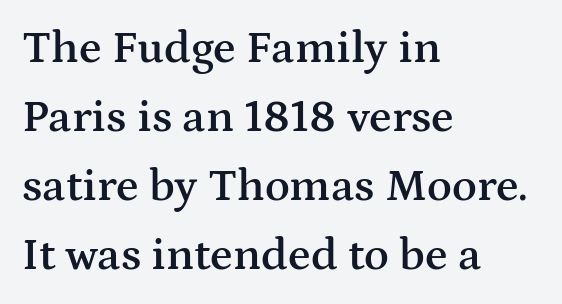
The image shows 46 px semibold, wide serif type, upright; set left-aligned, normal line spacing (1.5x), normal letter spacing, not underlined; medium stroke contrast and a medium x-height.
